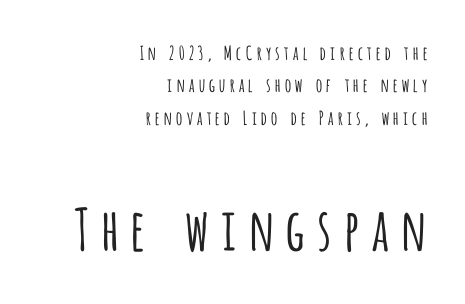
Spacing verdict: proportional, widths tailored to each character. The zone under the glyphs is completely vacant. Nope, no serifs anywhere on these letters. Ink coverage per letter is moderate at most. Short and long lines alike share a common ending point at right.
